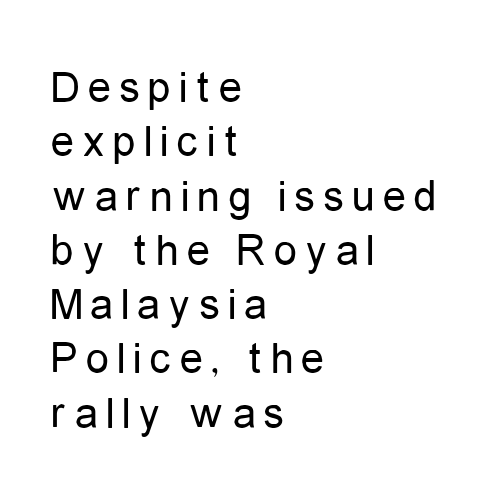
{"serif": "no", "italic": "no", "bold": "no", "weight": "regular", "width": "condensed", "stroke_contrast": "low", "x_height": "medium", "monospaced": "no", "underline": "no", "align": "left", "line_spacing_ratio": 1.18, "glyph_px": 46}
